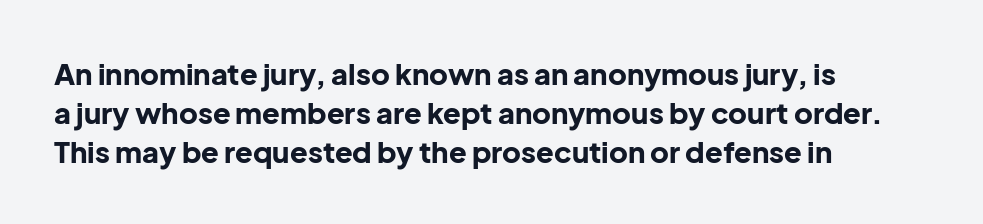
The image shows 29 px bold sans-serif type, upright; set left-aligned, normal line spacing (1.34x), normal letter spacing, not underlined; low stroke contrast and a medium x-height.
